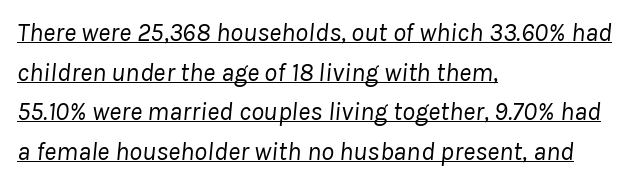
Descenders here cross a horizontal rule under the line. The glyphs look as if they've been sheared to an angle. Compared with a centered layout, this one pins lines to the left instead. These lines sit exactly where default settings would place them. This sample uses plain, unmodified letter spacing.
